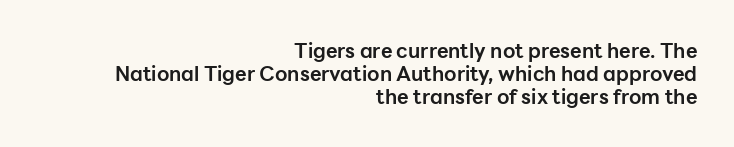
The image shows 20 px bold type, upright; set right-aligned, tight line spacing (1.15x), normal letter spacing, not underlined.
